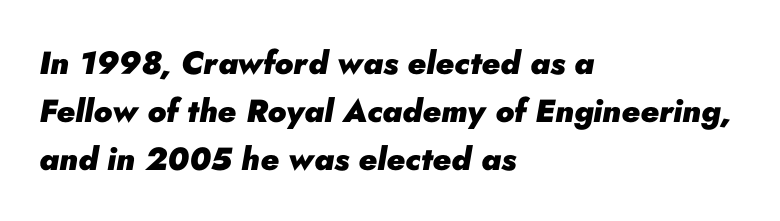
The image shows 32 px heavy type, italic (leaning right); set left-aligned, normal line spacing (1.5x), normal letter spacing, not underlined; low stroke contrast and a small x-height.
